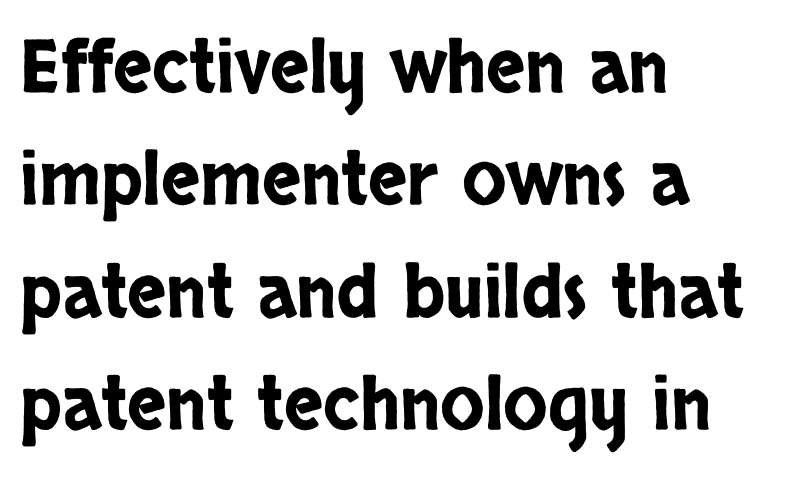
The image shows 73 px condensed sans-serif type, upright; set left-aligned, normal line spacing (1.54x), normal letter spacing, not underlined; low stroke contrast and a large x-height.
